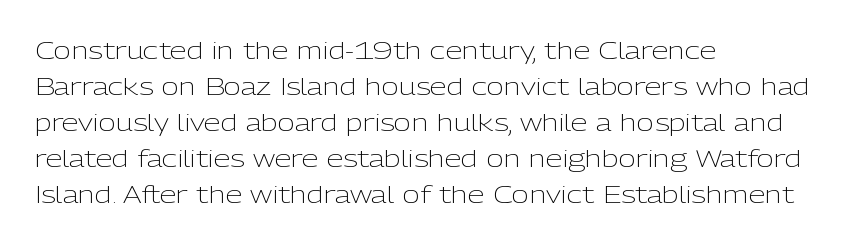
The image shows 24 px text type, upright; set left-aligned, normal line spacing (1.5x), normal letter spacing, not underlined.
